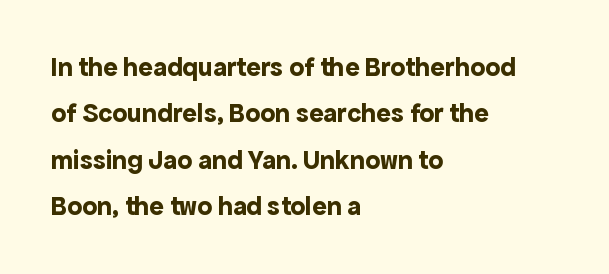
The image shows 27 px bold type, upright; set left-aligned, line spacing 1.72x, normal letter spacing, not underlined.
